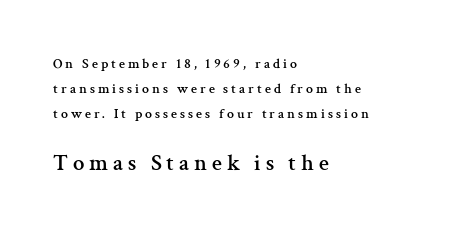
The image shows 23 px text type, upright; set left-aligned, line spacing 1.77x, unusually wide letter spacing (+0.21 em), not underlined; the second (bottom) block is 1.64x larger.
